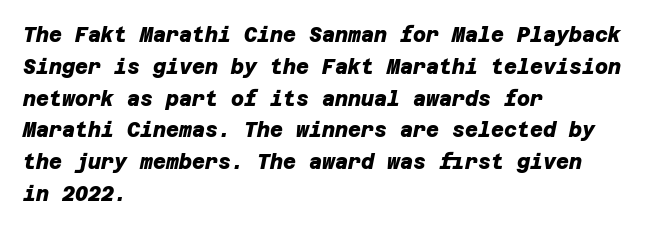
{"bold": "yes", "underline": "no", "align": "left", "line_spacing": "normal", "line_spacing_ratio": 1.59, "letter_spacing": "normal", "letter_spacing_em": 0.0, "glyph_px": 20}
